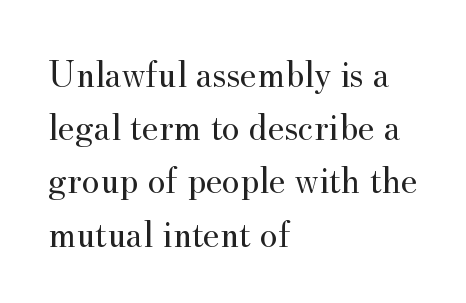
Q: Is the text bold? A: No.
Q: Is the text italic (slanted)? A: No, it is upright.
Q: Is the typeface a serif or a sans-serif typeface? A: Serif.
Q: Is the text underlined? A: No.
Q: How is the paragraph aligned? A: Left-aligned.
Q: Is the spacing between letters normal or unusually wide? A: Normal.
Q: Is the spacing between lines tight, normal or loose? A: Normal.
Q: Width (condensed, normal, or wide)? A: Normal.
Q: Stroke contrast? A: Medium.
Q: x-height? A: Small.
Q: Monospaced? A: No.
